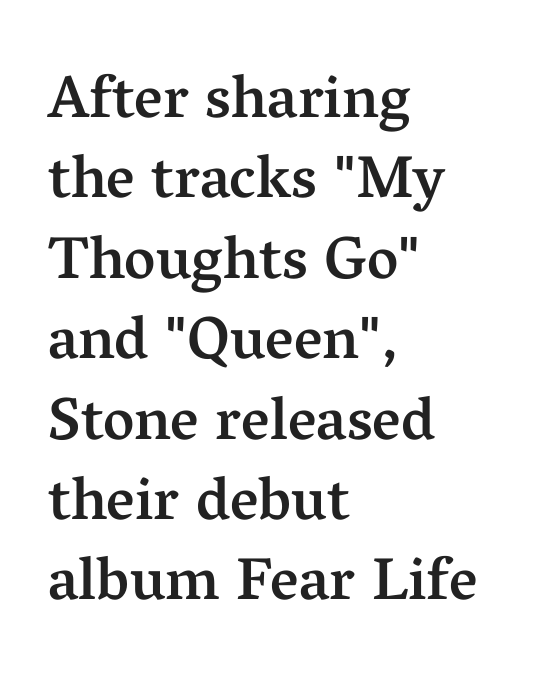
Q: Is the text bold? A: Semi-bold.
Q: Is the text italic (slanted)? A: No, it is upright.
Q: Is the typeface a serif or a sans-serif typeface? A: Serif.
Q: Is the text underlined? A: No.
Q: How is the paragraph aligned? A: Left-aligned.
Q: Is the spacing between letters normal or unusually wide? A: Normal.
Q: Is the spacing between lines tight, normal or loose? A: Normal.
Q: Width (condensed, normal, or wide)? A: Normal.
Q: Stroke contrast? A: Medium.
Q: x-height? A: Medium.
Q: Monospaced? A: No.
